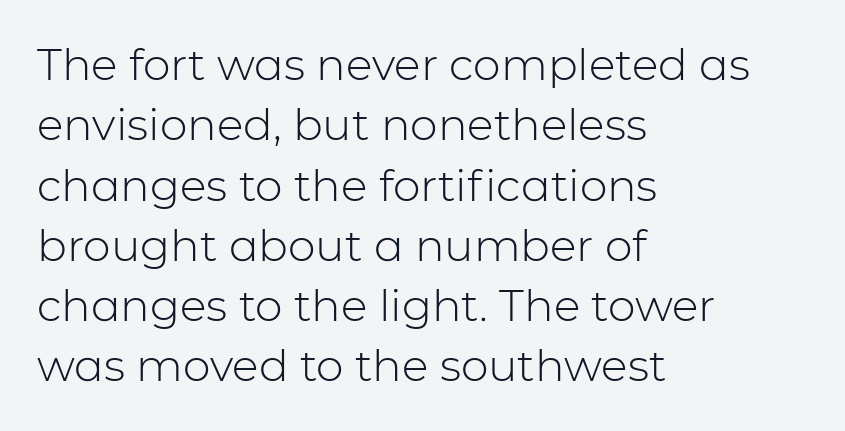
How are the letters spaced? Ordinarily, with no added tracking. The type sits square on the baseline with zero lean. The letters advance in unequal steps, a hallmark of proportional type. Glance below the letters and you will spot only blank space. These glyphs show unthickened strokes, regular width or finer.
